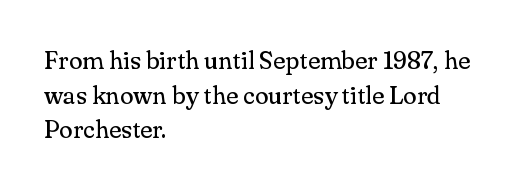
Q: Is the text bold? A: No.
Q: Is the text italic (slanted)? A: No, it is upright.
Q: Is the text underlined? A: No.
Q: How is the paragraph aligned? A: Left-aligned.
Q: Is the spacing between letters normal or unusually wide? A: Normal.
Q: Is the spacing between lines tight, normal or loose? A: Normal.
